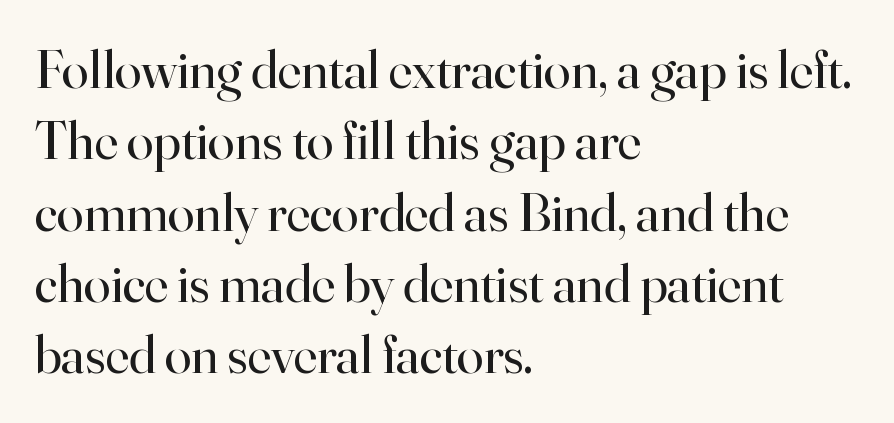
No italicization has been applied; the sample stays upright. Here the designer chose a conventional face with non-uniform glyph widths. Observe the ordinary spacing: letters are neighbours, not strangers. One glance says typical: line gaps are just what's usual. This reads as an unemphasized weight, regular at the heaviest.
